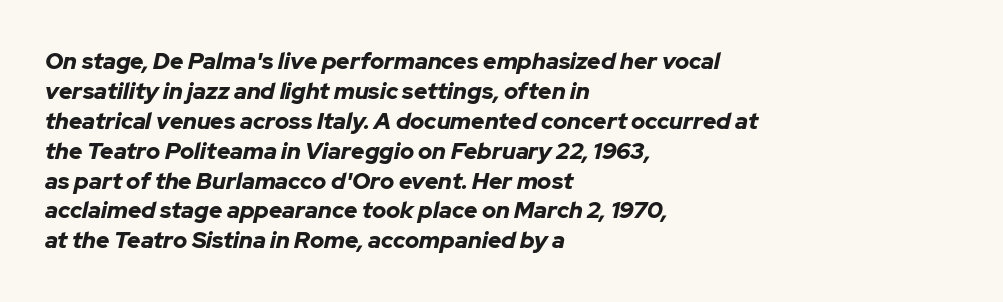
Q: Is the text bold? A: Yes.
Q: Is the text italic (slanted)? A: Yes, it leans right by about 12 degrees.
Q: Is the text underlined? A: No.
Q: How is the paragraph aligned? A: Left-aligned.
Q: Is the spacing between letters normal or unusually wide? A: Normal.
Q: Is the spacing between lines tight, normal or loose? A: Normal.
